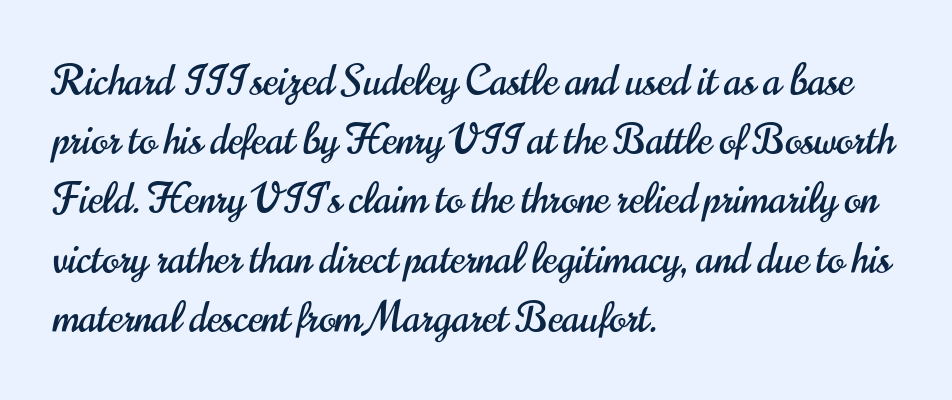
Q: Is the text italic (slanted)? A: Yes.
Q: Is the typeface a serif or a sans-serif typeface? A: Sans-serif.
Q: Is the text underlined? A: No.
Q: How is the paragraph aligned? A: Left-aligned.
Q: Is the spacing between letters normal or unusually wide? A: Normal.
Q: Is the spacing between lines tight, normal or loose? A: Normal.
Q: Width (condensed, normal, or wide)? A: Condensed.
Q: Stroke contrast? A: High.
Q: x-height? A: Small.
Q: Monospaced? A: No.
